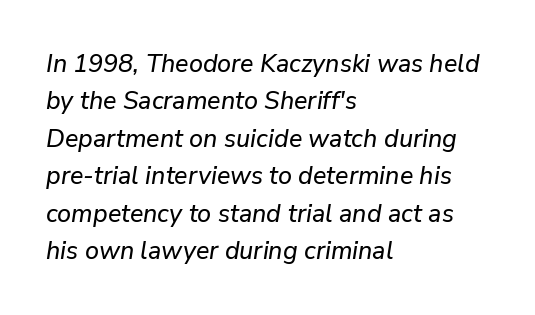
Would a proofreader flag this as italicized? Yes. The gap between lines stays unmarked. The passage is arranged the way most books set body copy — flush left. The gaps between neighbouring characters are ordinary and unremarkable. Normally led — the rows are evenly, conventionally spaced.
